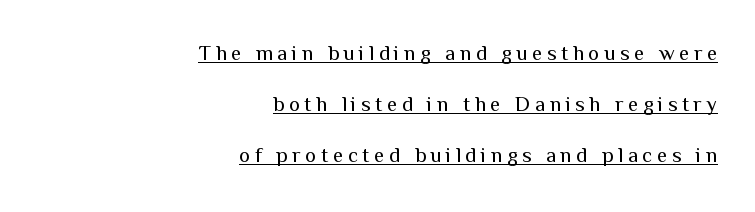
{"italic": "no", "bold": "no", "underline": "yes", "align": "right", "line_spacing": "loose", "line_spacing_ratio": 2.42, "letter_spacing": "wide", "letter_spacing_em": 0.22, "glyph_px": 21}
